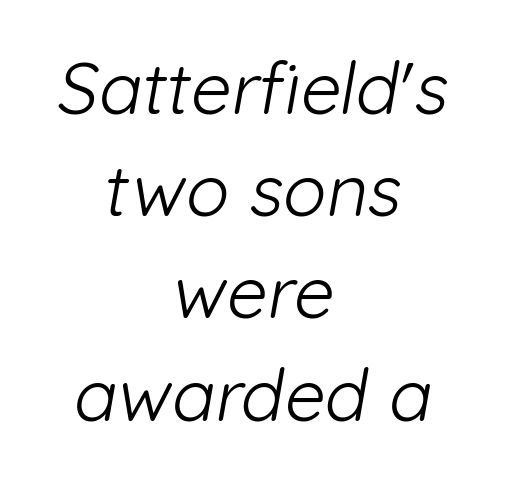
The image shows 72 px light sans-serif type; set centered, normal line spacing (1.42x), normal letter spacing, not underlined; low stroke contrast and a medium x-height.
